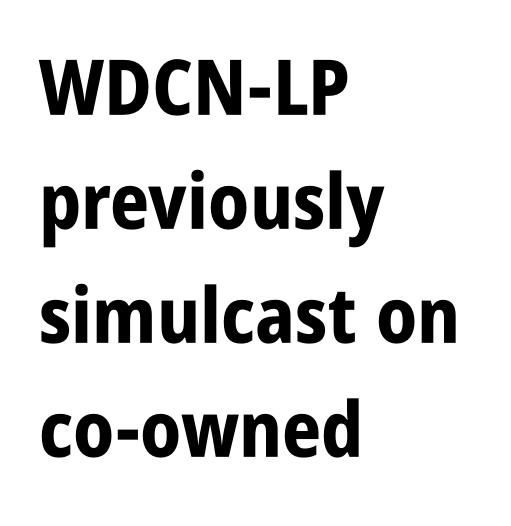
Letters rest on an invisible, unmarked baseline. Posture: upright roman. In terms of weight, the rendering is a true, heavy bold. The line texture is even and compact thanks to regular tracking. Where is the straight margin? On the left. Is this a fixed-width face? No — the glyphs have proportional, varying widths.
